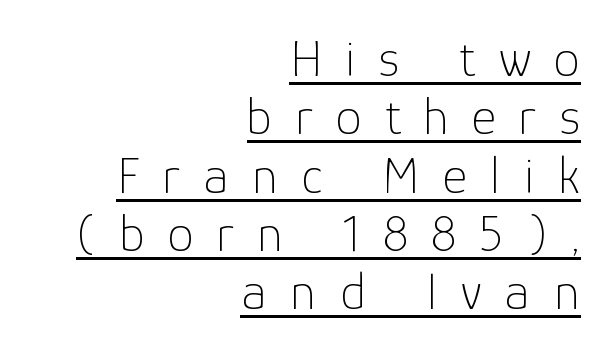
The lettering is marked with a stroke running underneath it. Teacher's note: observe the even right margin — that is flush-right alignment. Stroke terminals: plain, sans-serif. This sample trades vertical openness for compactness between lines.
